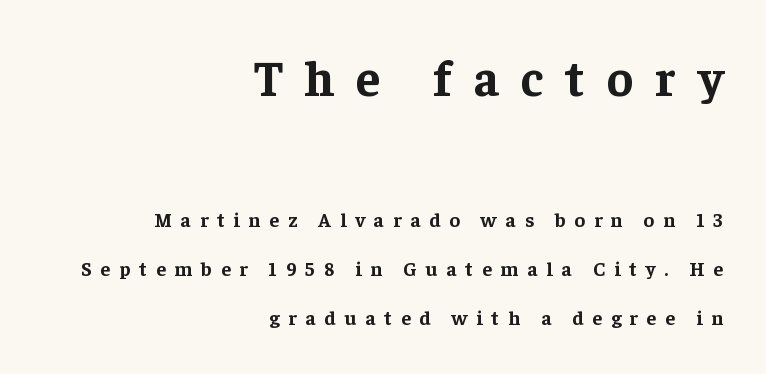
Q: Is the text bold? A: Yes.
Q: Is the text italic (slanted)? A: No, it is upright.
Q: Is the typeface a serif or a sans-serif typeface? A: Serif.
Q: Is the text underlined? A: No.
Q: How is the paragraph aligned? A: Right-aligned.
Q: Is the spacing between letters normal or unusually wide? A: Unusually wide.
Q: Is the spacing between lines tight, normal or loose? A: Loose.
Q: Which block of text is set in a larger size, the first (top) or the second (bottom)? A: The first (top) one.
Q: Width (condensed, normal, or wide)? A: Normal.
Q: Stroke contrast? A: Low.
Q: x-height? A: Medium.
Q: Monospaced? A: No.
